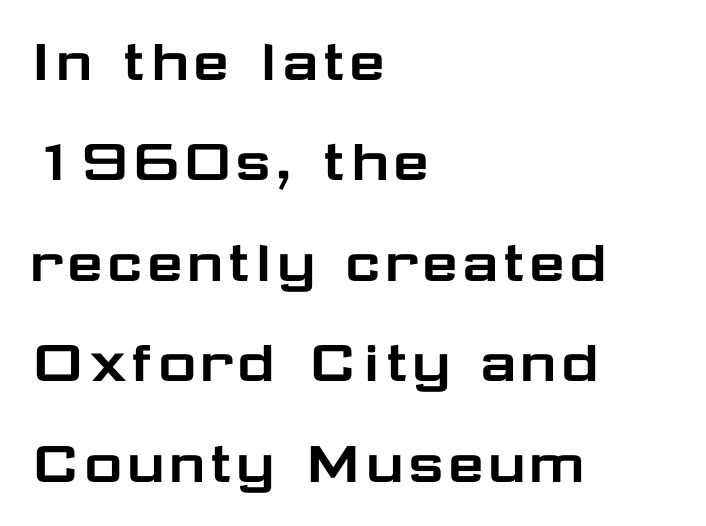
The image shows 67 px wide sans-serif type, upright; set left-aligned, normal line spacing (1.5x), normal letter spacing, not underlined; low stroke contrast and a medium x-height.
